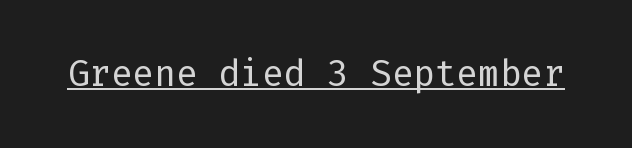
Q: Is the text bold? A: No.
Q: Is the text italic (slanted)? A: No, it is upright.
Q: Is the typeface a serif or a sans-serif typeface? A: Sans-serif.
Q: Is the text underlined? A: Yes.
Q: Is the spacing between letters normal or unusually wide? A: Normal.
Q: Width (condensed, normal, or wide)? A: Normal.
Q: Stroke contrast? A: Low.
Q: x-height? A: Medium.
